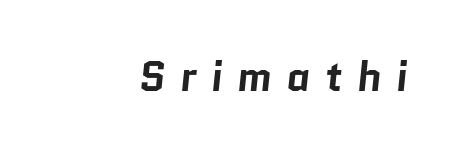
{"serif": "no", "bold": "yes", "weight": "bold", "width": "normal", "stroke_contrast": "low", "x_height": "medium", "monospaced": "no", "underline": "no", "align": "right", "letter_spacing": "wide", "letter_spacing_em": 0.35, "glyph_px": 41}
